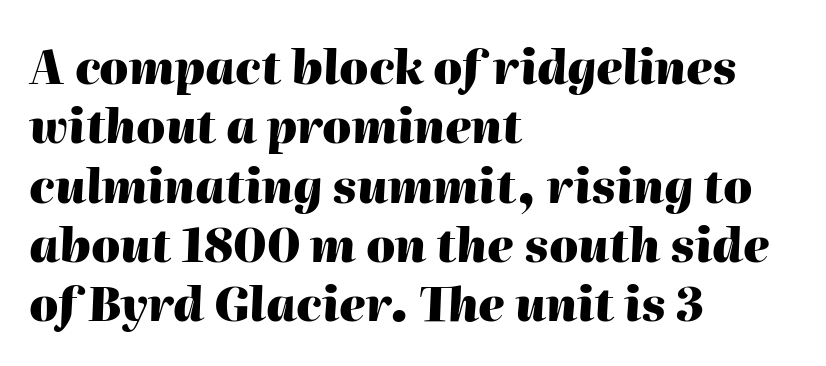
The image shows 46 px heavy type, italic (leaning right); set left-aligned, normal line spacing (1.29x), normal letter spacing, not underlined; high stroke contrast and a medium x-height.
